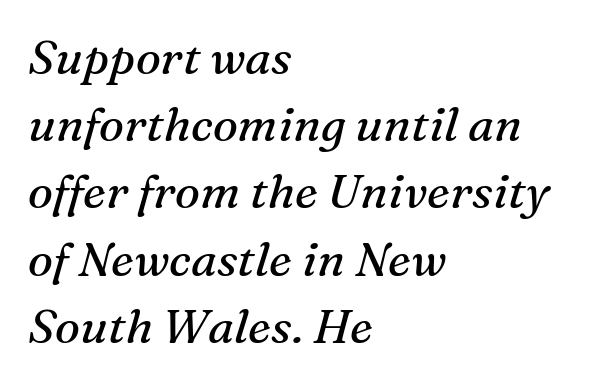
Q: Is the text bold? A: No.
Q: Is the text italic (slanted)? A: Yes, it leans right by about 16 degrees.
Q: Is the typeface a serif or a sans-serif typeface? A: Serif.
Q: Is the text underlined? A: No.
Q: How is the paragraph aligned? A: Left-aligned.
Q: Is the spacing between letters normal or unusually wide? A: Normal.
Q: Is the spacing between lines tight, normal or loose? A: Normal.
Q: Width (condensed, normal, or wide)? A: Normal.
Q: Stroke contrast? A: Medium.
Q: x-height? A: Medium.
Q: Monospaced? A: No.
